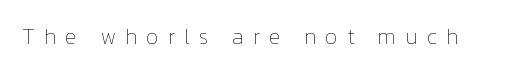
Q: Is the text bold? A: No.
Q: Is the text italic (slanted)? A: No, it is upright.
Q: Is the text underlined? A: No.
Q: Is the spacing between letters normal or unusually wide? A: Unusually wide.
